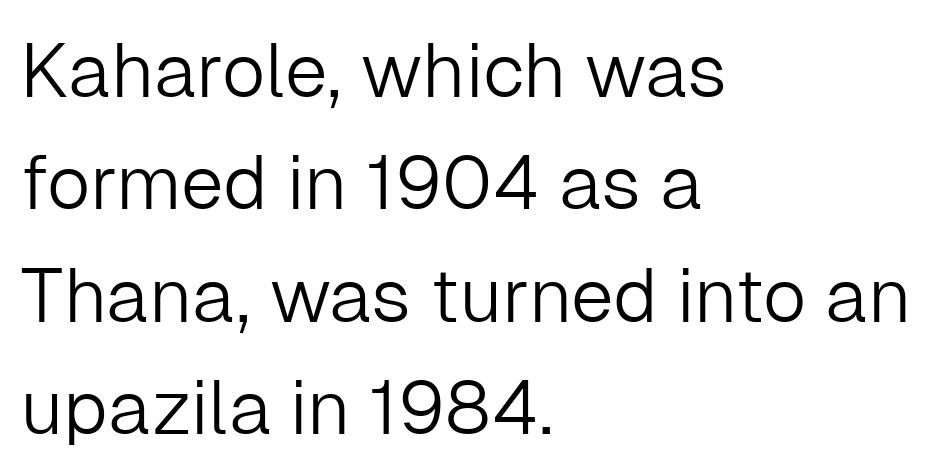
Q: Is the text bold? A: No.
Q: Is the text italic (slanted)? A: No, it is upright.
Q: Is the typeface a serif or a sans-serif typeface? A: Sans-serif.
Q: Is the text underlined? A: No.
Q: How is the paragraph aligned? A: Left-aligned.
Q: Is the spacing between letters normal or unusually wide? A: Normal.
Q: Is the spacing between lines tight, normal or loose? A: Normal.
Q: Width (condensed, normal, or wide)? A: Normal.
Q: Stroke contrast? A: Low.
Q: x-height? A: Medium.
Q: Monospaced? A: No.
